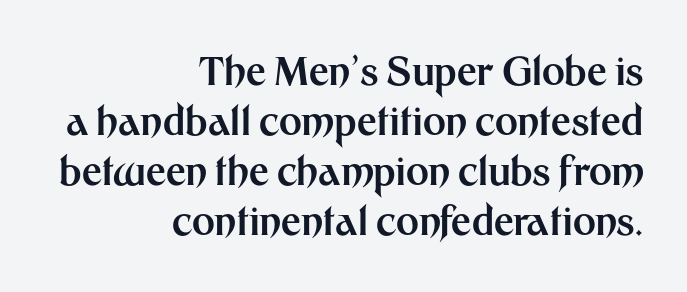
{"serif": "no", "italic": "no", "bold": "yes", "weight": "bold", "width": "normal", "stroke_contrast": "medium", "x_height": "medium", "monospaced": "no", "underline": "no", "align": "right", "line_spacing": "normal", "line_spacing_ratio": 1.28, "letter_spacing": "normal", "letter_spacing_em": 0.0, "glyph_px": 39}
